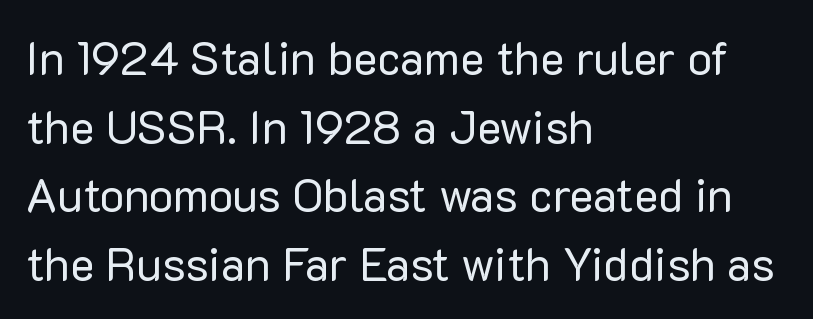
These lines keep a tight, regular rhythm from letter to letter. No word sits above an underline. The font sits on the lighter half of the weight spectrum, regular included. The rows are spaced the way most documents space them. The paragraph shown leans on its left margin.
